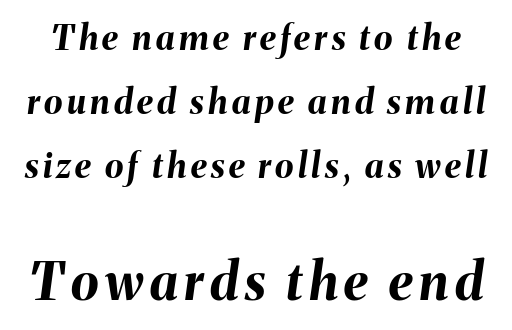
Q: Is the text bold? A: Yes.
Q: Is the text italic (slanted)? A: Yes, it leans right by about 8 degrees.
Q: Is the text underlined? A: No.
Q: Which block of text is set in a larger size, the first (top) or the second (bottom)? A: The second (bottom) one.
Q: Width (condensed, normal, or wide)? A: Normal.
Q: Stroke contrast? A: Medium.
Q: x-height? A: Medium.
Q: Monospaced? A: No.
